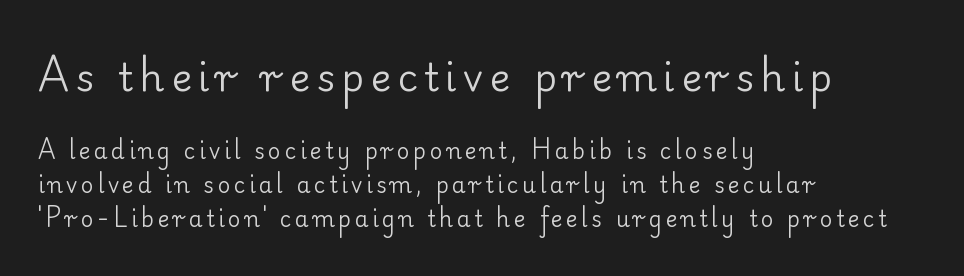
Whoever set this made the first block the dominant, larger element. I'd call this a serif setting — the letters wear small feet. Notice how the stems are strictly vertical — no italics here. Plain, unruled lines of type.
